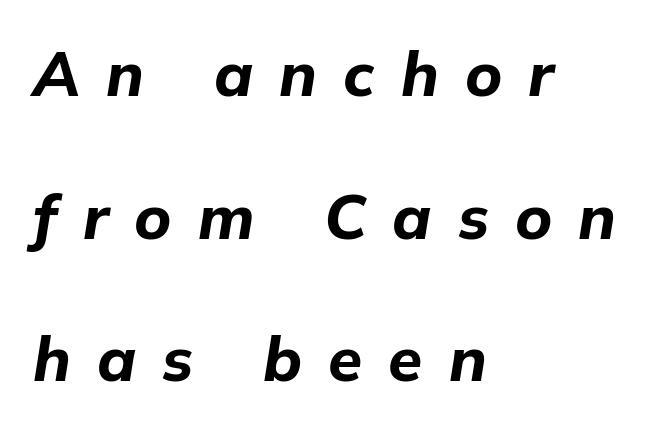
The image shows 62 px bold type, italic (leaning right); set left-aligned, loose line spacing (2.3x), unusually wide letter spacing (+0.42 em), not underlined; low stroke contrast and a medium x-height.
